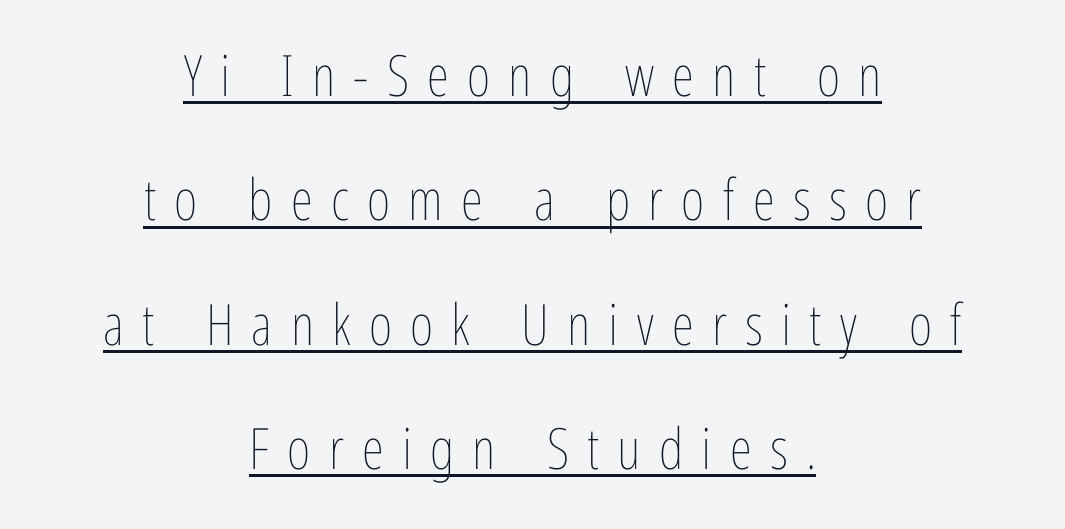
{"italic": "no", "bold": "no", "weight": "thin", "width": "condensed", "stroke_contrast": "low", "x_height": "medium", "monospaced": "no", "underline": "yes", "align": "center", "line_spacing": "loose", "line_spacing_ratio": 2.18, "letter_spacing": "wide", "letter_spacing_em": 0.32, "glyph_px": 57}
